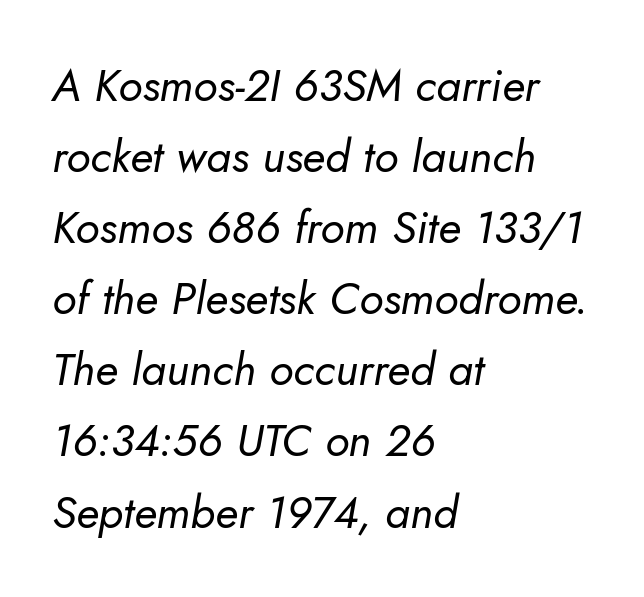
Q: Is the text bold? A: No.
Q: Is the text italic (slanted)? A: Yes, it leans right by about 5 degrees.
Q: Is the text underlined? A: No.
Q: How is the paragraph aligned? A: Left-aligned.
Q: Is the spacing between letters normal or unusually wide? A: Normal.
Q: Is the spacing between lines tight, normal or loose? A: Normal.
Q: Width (condensed, normal, or wide)? A: Normal.
Q: Stroke contrast? A: Low.
Q: x-height? A: Small.
Q: Monospaced? A: No.
